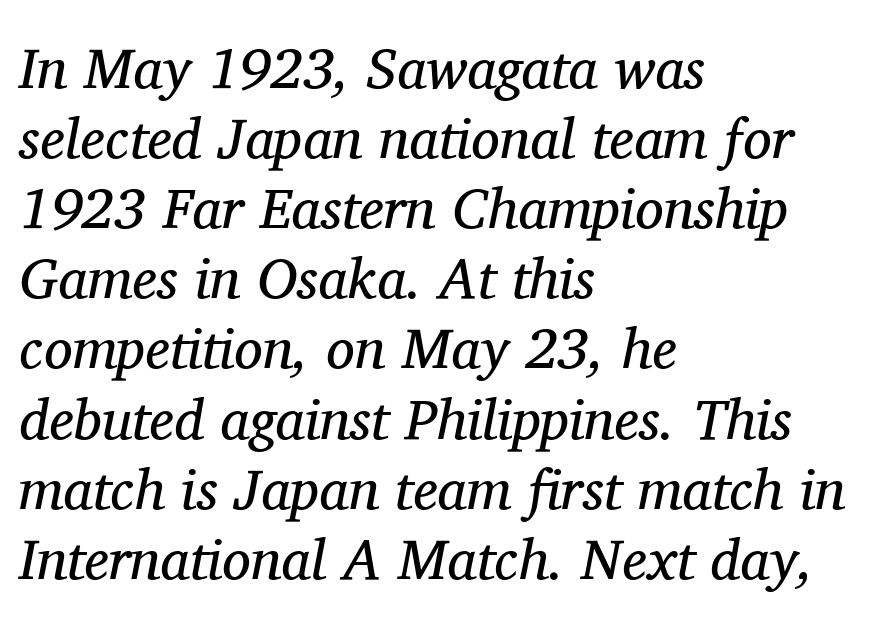
Q: Is the text bold? A: No.
Q: Is the text italic (slanted)? A: Yes, it leans right by about 11 degrees.
Q: Is the typeface a serif or a sans-serif typeface? A: Serif.
Q: Is the text underlined? A: No.
Q: How is the paragraph aligned? A: Left-aligned.
Q: Is the spacing between letters normal or unusually wide? A: Normal.
Q: Width (condensed, normal, or wide)? A: Normal.
Q: Stroke contrast? A: Medium.
Q: x-height? A: Medium.
Q: Monospaced? A: No.
